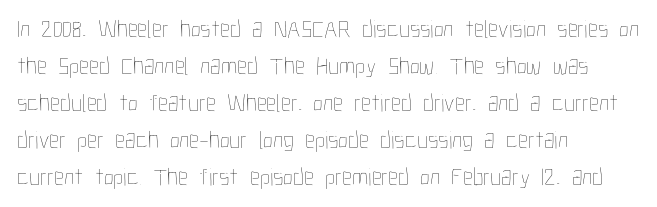
{"italic": "no", "bold": "no", "underline": "no", "align": "left", "line_spacing": "normal", "line_spacing_ratio": 1.48, "letter_spacing": "normal", "letter_spacing_em": 0.0, "glyph_px": 25}
